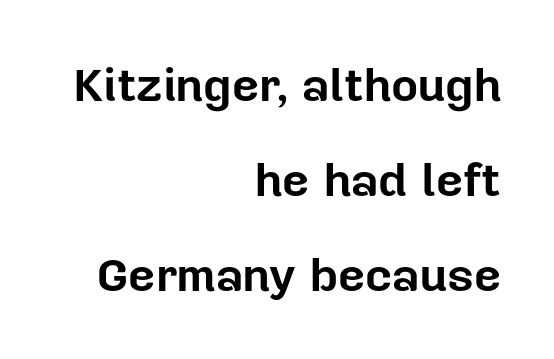
The image shows 47 px bold sans-serif type, upright; set right-aligned, loose line spacing (2.02x), normal letter spacing, not underlined; low stroke contrast and a medium x-height.
